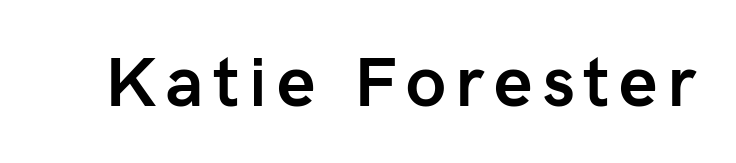
Q: Is the text bold? A: Yes.
Q: Is the text italic (slanted)? A: No, it is upright.
Q: Is the typeface a serif or a sans-serif typeface? A: Sans-serif.
Q: Is the text underlined? A: No.
Q: Width (condensed, normal, or wide)? A: Normal.
Q: Stroke contrast? A: Low.
Q: x-height? A: Medium.
Q: Monospaced? A: No.
